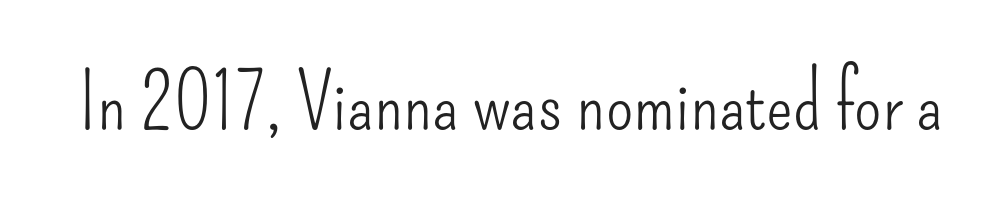
Descenders hang freely into open space. Think standard paragraph weight, or any step lighter than that. Looks like regular typesetting: each glyph gets only the width it needs. The font family rendered here belongs to the sans-serif group. Letter spacing: default. Italic? Not at all — the glyphs are vertical.
